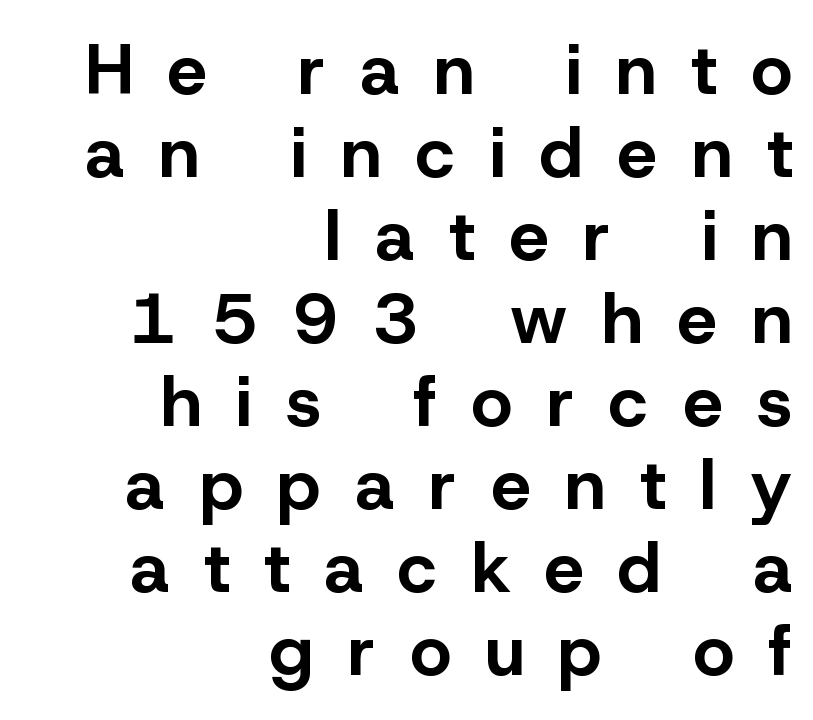
Q: Is the text bold? A: Yes.
Q: Is the text italic (slanted)? A: No, it is upright.
Q: Is the typeface a serif or a sans-serif typeface? A: Sans-serif.
Q: Is the text underlined? A: No.
Q: How is the paragraph aligned? A: Right-aligned.
Q: Is the spacing between letters normal or unusually wide? A: Unusually wide.
Q: Width (condensed, normal, or wide)? A: Normal.
Q: Stroke contrast? A: Low.
Q: x-height? A: Medium.
Q: Monospaced? A: No.
